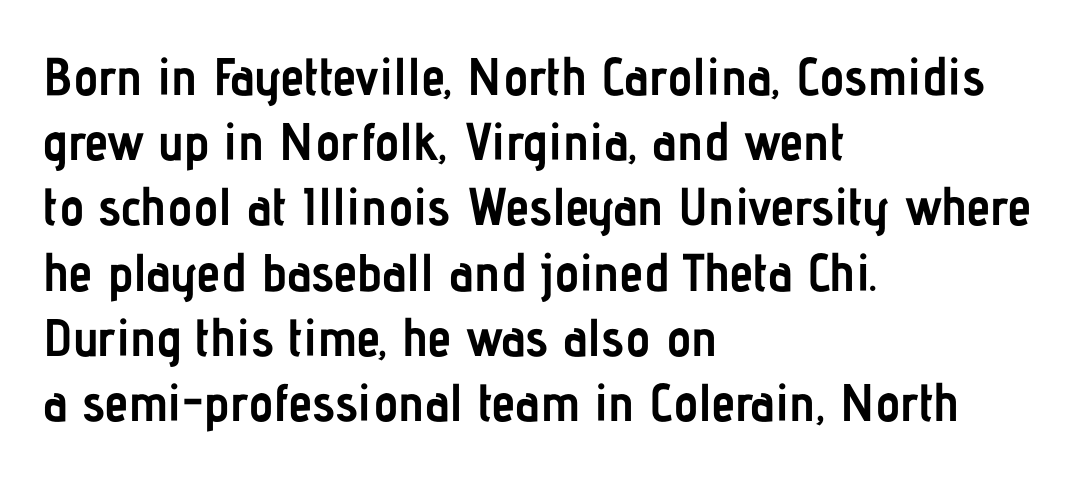
Short and long lines alike share a common starting point at left. Tracking here is standard; glyphs follow each other at the usual distance. Is this a fixed-width face? No — the glyphs have proportional, varying widths. Strong, thick strokes mark this as bold type.
